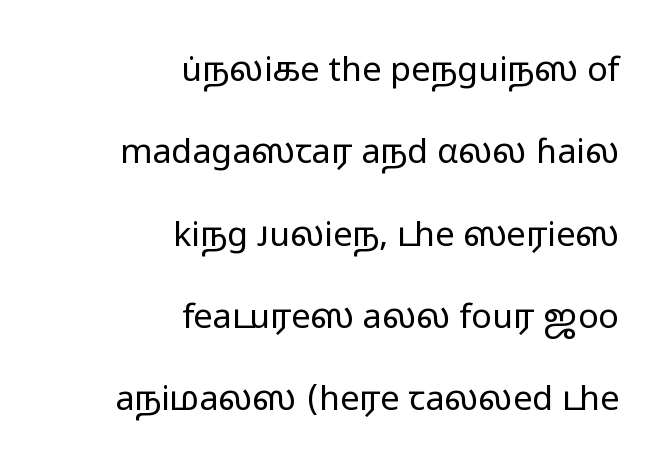
The image shows 34 px regular-weight, wide sans-serif type, upright; set right-aligned, loose line spacing (2.42x), normal letter spacing, not underlined; low stroke contrast and a medium x-height.
